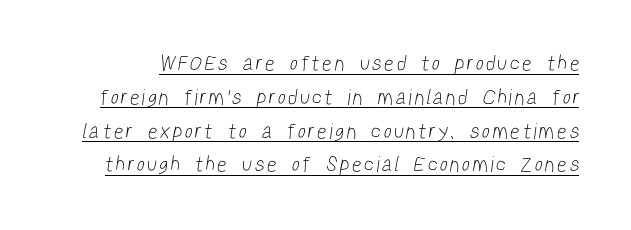
Q: Is the text bold? A: No.
Q: Is the text underlined? A: Yes.
Q: Is the spacing between letters normal or unusually wide? A: Unusually wide.
Q: Is the spacing between lines tight, normal or loose? A: Normal.
